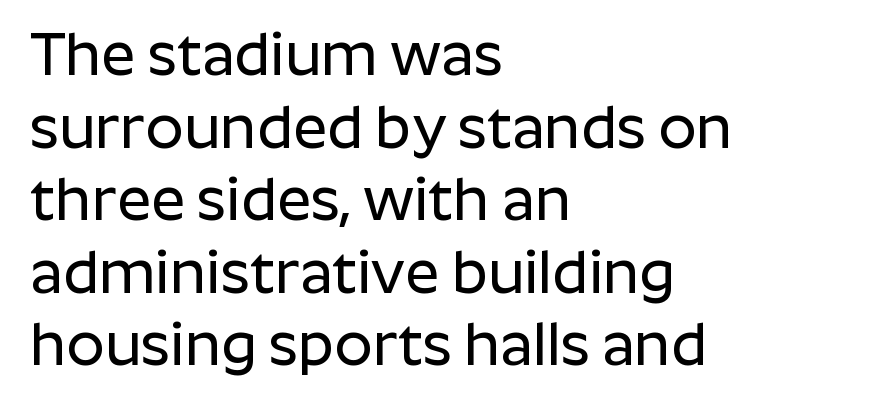
The image shows 60 px sans-serif type, upright; set left-aligned, line spacing 1.21x, normal letter spacing, not underlined; low stroke contrast and a medium x-height.
